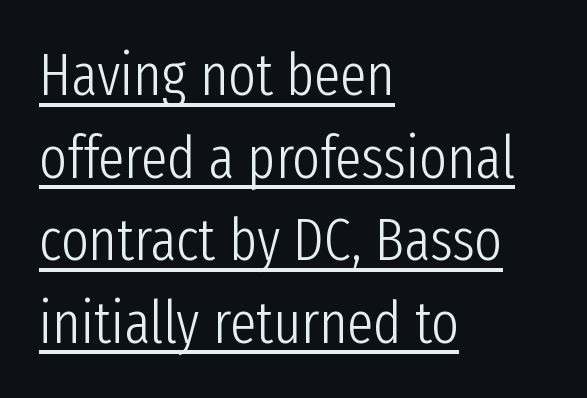
Are there feet on the stems? There aren't — it's a sans. Does the leading feel generous? No, just average. The glyphs are accompanied by a horizontal stroke just below them. Look at the tracking — it's just the regular setting, nothing added. In CSS terms this would be text-align: left.
